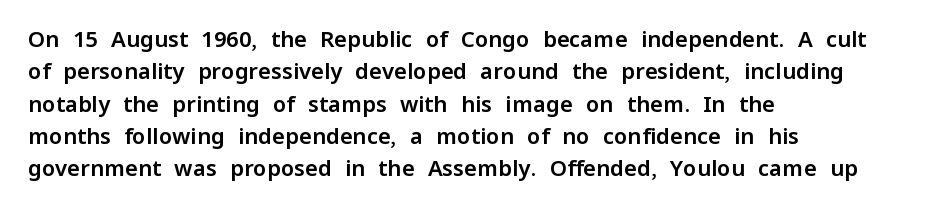
Bare-footed words on every line. The space between consecutive lines is moderate. Caption: standard tracking, unaltered. The lettering holds an erect, upright posture throughout. The text block is weighted toward the left margin, trailing off unevenly rightward.
